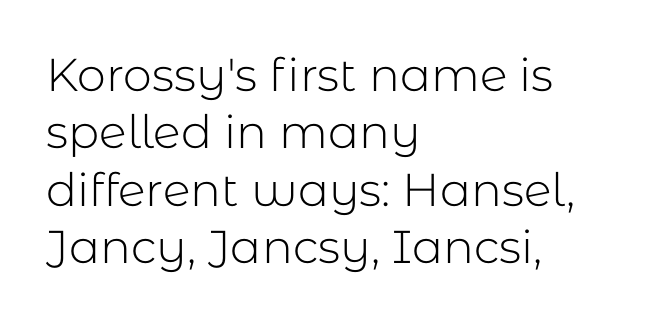
The image shows 46 px light sans-serif type, upright; set left-aligned, normal line spacing (1.25x), normal letter spacing, not underlined; low stroke contrast and a medium x-height.
